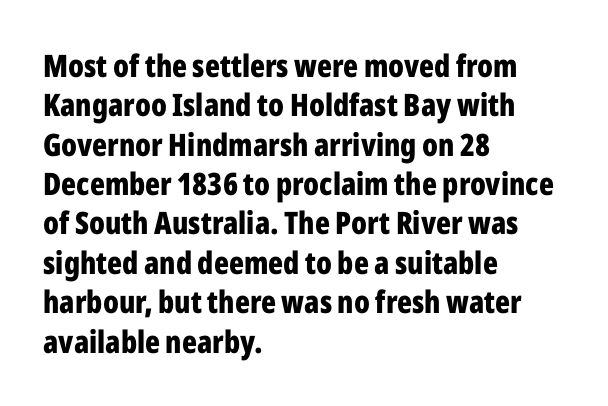
{"serif": "no", "italic": "no", "bold": "yes", "weight": "bold", "width": "condensed", "stroke_contrast": "low", "x_height": "medium", "monospaced": "no", "underline": "no", "align": "left", "line_spacing": "normal", "line_spacing_ratio": 1.27, "letter_spacing": "normal", "letter_spacing_em": 0.0, "glyph_px": 31}
